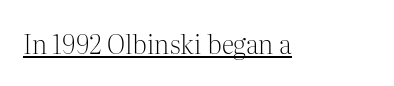
Short note: letters normally spaced. Is this a heavy cut? Hardly; it is regular or lighter. This sample uses an upright cut, with every glyph sitting square on the baseline. Is there an underline? Yes — a line sits under the letters.
